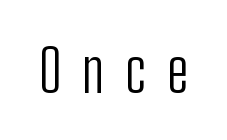
The image shows 59 px light, condensed sans-serif type, upright; set unusually wide letter spacing (+0.34 em), not underlined; low stroke contrast and a medium x-height.
